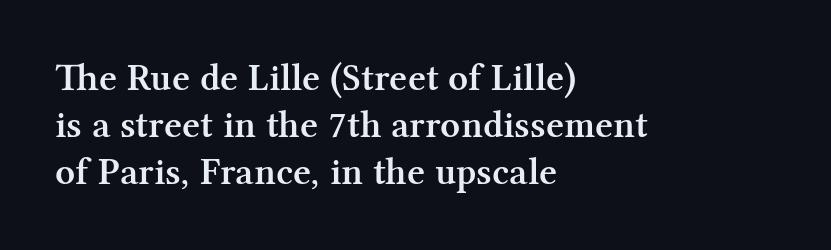
Q: Is the text bold? A: Semi-bold.
Q: Is the text italic (slanted)? A: No, it is upright.
Q: Is the typeface a serif or a sans-serif typeface? A: Serif.
Q: Is the text underlined? A: No.
Q: How is the paragraph aligned? A: Left-aligned.
Q: Is the spacing between letters normal or unusually wide? A: Normal.
Q: Width (condensed, normal, or wide)? A: Normal.
Q: Stroke contrast? A: Medium.
Q: x-height? A: Medium.
Q: Monospaced? A: No.
